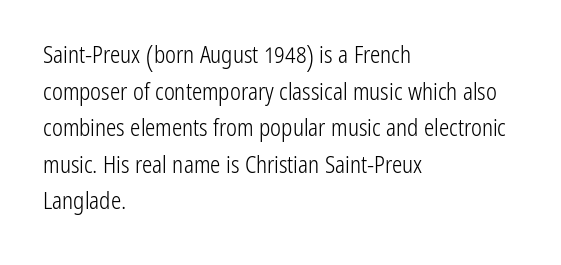
{"italic": "no", "bold": "no", "underline": "no", "align": "left", "line_spacing": "normal", "line_spacing_ratio": 1.59, "letter_spacing": "normal", "letter_spacing_em": 0.0, "glyph_px": 23}
